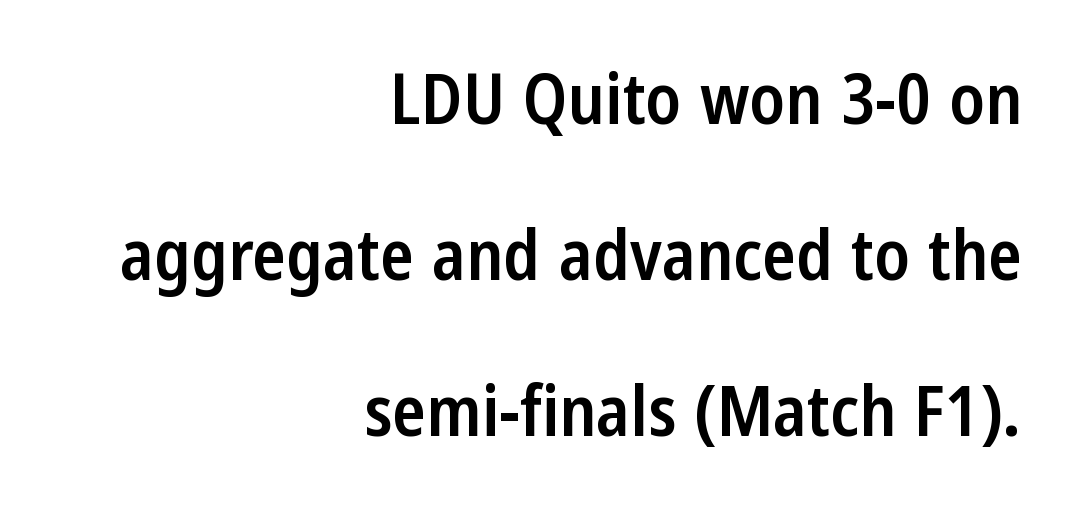
The image shows 70 px semibold, condensed sans-serif type, upright; set right-aligned, loose line spacing (2.23x), normal letter spacing, not underlined; low stroke contrast and a medium x-height.
